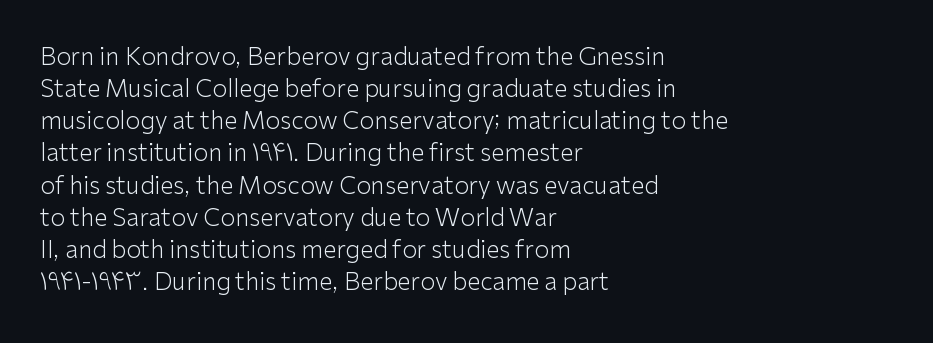
The strip under each line holds only bare page. You could call the tracking neutral — neither tight nor loose. Where is the straight margin? On the left. Upright lettering throughout. The weight tops out at a normal text grade.
